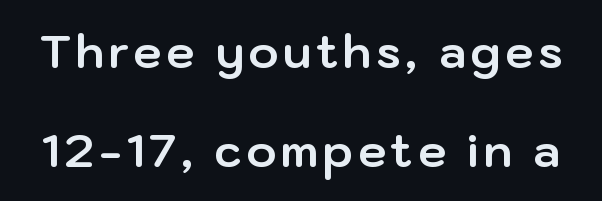
These words are printed bold, with thick strokes throughout. The font family rendered here belongs to the sans-serif group. These lines stand farther apart than default settings would place them. Here the designer chose a conventional face with non-uniform glyph widths.
